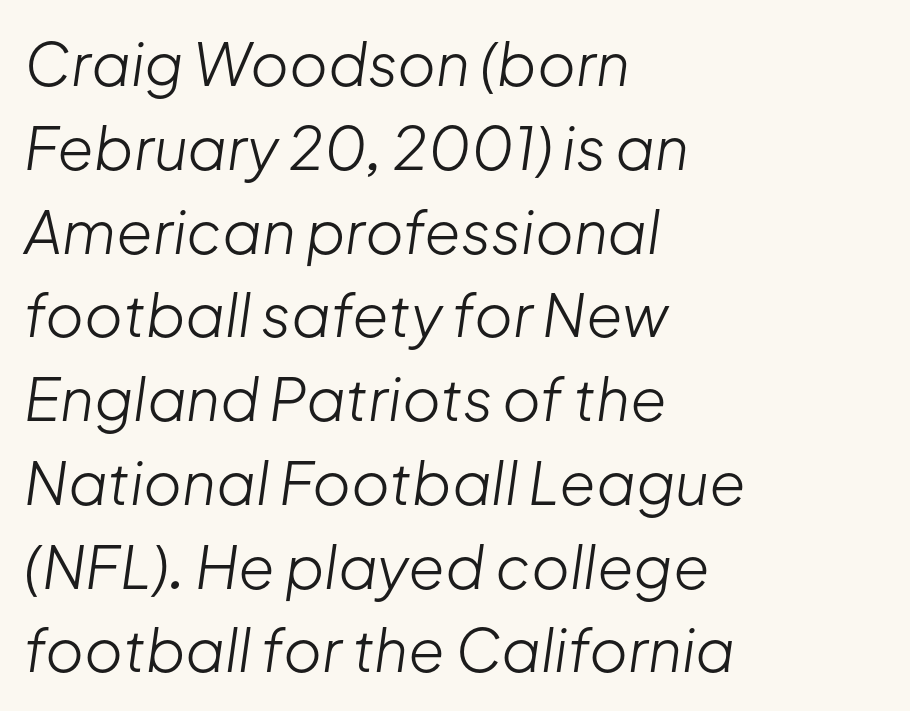
Notice how the stems are inclined rather than vertical — that's the hallmark of italics. The font sits on the lighter half of the weight spectrum, regular included. Compared with a centered layout, this one pins lines to the left instead. Glance below the letters and you will spot only blank space. The line-height multiplier appears to be the usual default.
